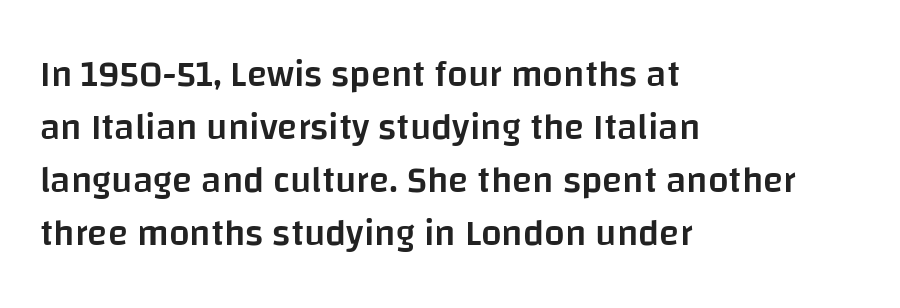
The image shows 37 px semibold sans-serif type, upright; set left-aligned, normal line spacing (1.43x), normal letter spacing, not underlined; low stroke contrast and a large x-height.
